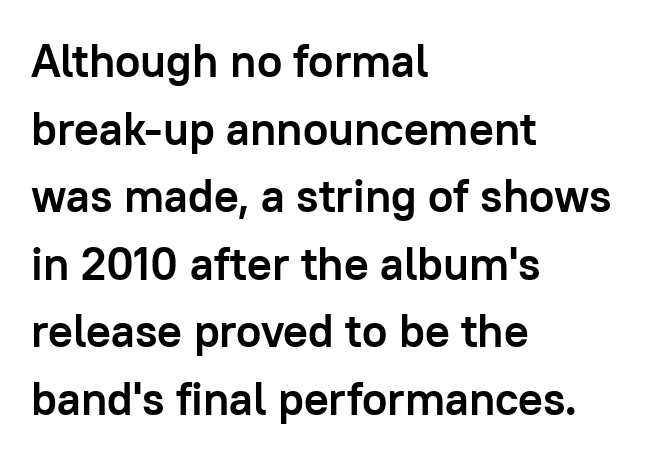
Q: Is the text bold? A: Yes.
Q: Is the text italic (slanted)? A: No, it is upright.
Q: Is the typeface a serif or a sans-serif typeface? A: Sans-serif.
Q: Is the text underlined? A: No.
Q: How is the paragraph aligned? A: Left-aligned.
Q: Is the spacing between letters normal or unusually wide? A: Normal.
Q: Is the spacing between lines tight, normal or loose? A: Normal.
Q: Width (condensed, normal, or wide)? A: Normal.
Q: Stroke contrast? A: Low.
Q: x-height? A: Medium.
Q: Monospaced? A: No.
